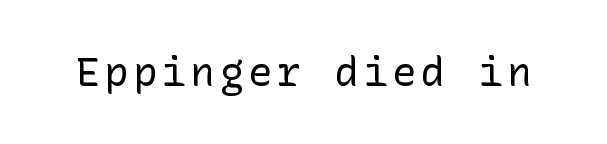
{"serif": "no", "italic": "no", "bold": "no", "weight": "regular", "width": "normal", "stroke_contrast": "low", "x_height": "medium", "underline": "no", "glyph_px": 40}
